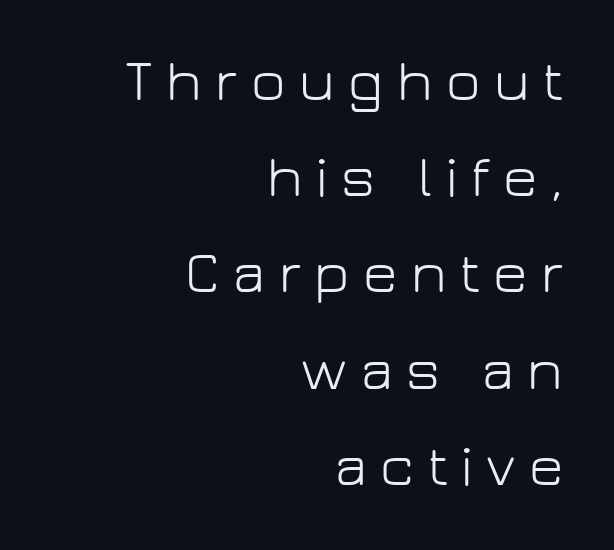
{"serif": "no", "italic": "no", "bold": "no", "weight": "light", "width": "normal", "stroke_contrast": "low", "x_height": "medium", "monospaced": "no", "underline": "no", "align": "right", "line_spacing": "normal", "line_spacing_ratio": 1.63, "letter_spacing": "wide", "letter_spacing_em": 0.23, "glyph_px": 59}
